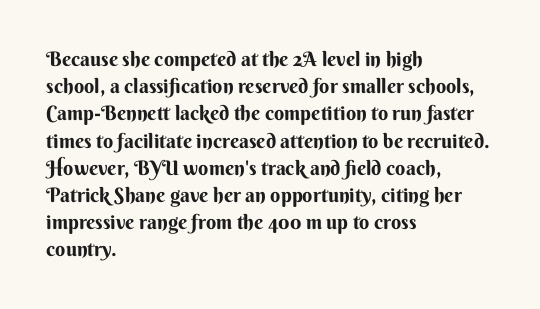
{"italic": "no", "bold": "yes", "underline": "no", "align": "left", "line_spacing": "normal", "line_spacing_ratio": 1.36, "letter_spacing": "normal", "letter_spacing_em": 0.0, "glyph_px": 20}
